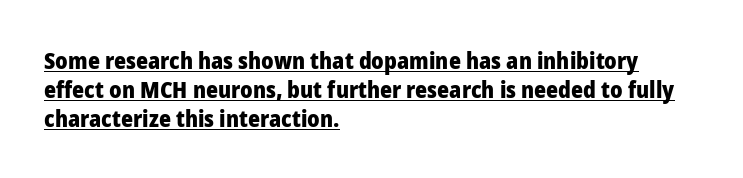
As a designer I'd log this as weight 700, bold. The paragraph has a hard left edge and a soft right edge. Tracking here is standard; glyphs follow each other at the usual distance. Posture: straight, roman, zero tilt. Baseline-to-baseline distance is the conventional proportion of letter height.
